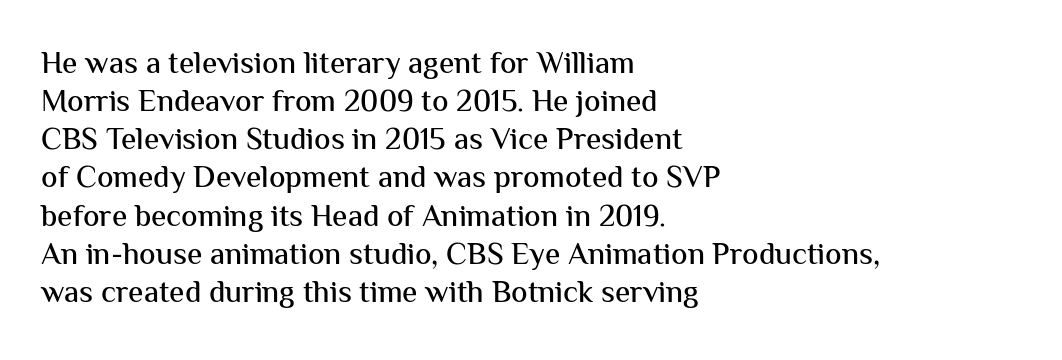
Q: Is the text italic (slanted)? A: No, it is upright.
Q: Is the typeface a serif or a sans-serif typeface? A: Sans-serif.
Q: Is the text underlined? A: No.
Q: How is the paragraph aligned? A: Left-aligned.
Q: Is the spacing between letters normal or unusually wide? A: Normal.
Q: Width (condensed, normal, or wide)? A: Normal.
Q: Stroke contrast? A: Medium.
Q: x-height? A: Medium.
Q: Monospaced? A: No.
